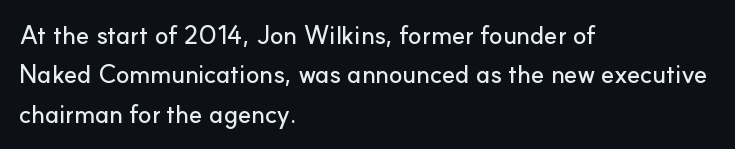
{"italic": "no", "underline": "no", "align": "left", "line_spacing": "normal", "line_spacing_ratio": 1.58, "letter_spacing": "normal", "letter_spacing_em": 0.0, "glyph_px": 25}
